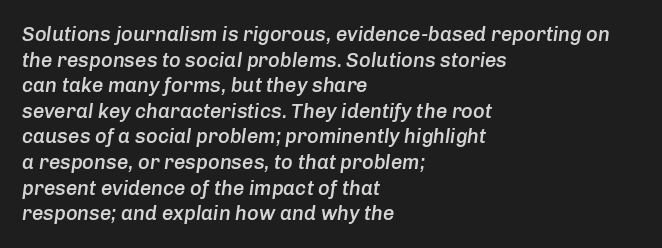
The image shows 20 px text type, italic (leaning right); set left-aligned, normal line spacing (1.28x), normal letter spacing, not underlined.
